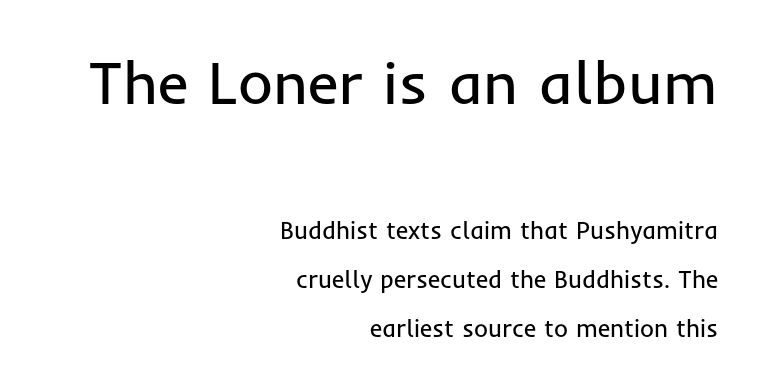
Q: Is the text bold? A: No.
Q: Is the text italic (slanted)? A: No, it is upright.
Q: Is the typeface a serif or a sans-serif typeface? A: Sans-serif.
Q: Is the text underlined? A: No.
Q: How is the paragraph aligned? A: Right-aligned.
Q: Is the spacing between letters normal or unusually wide? A: Normal.
Q: Is the spacing between lines tight, normal or loose? A: Loose.
Q: Which block of text is set in a larger size, the first (top) or the second (bottom)? A: The first (top) one.
Q: Width (condensed, normal, or wide)? A: Normal.
Q: Stroke contrast? A: Low.
Q: x-height? A: Medium.
Q: Monospaced? A: No.
